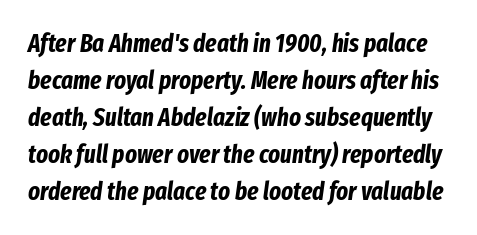
The image shows 25 px bold type, italic (leaning right); set normal line spacing (1.48x), normal letter spacing, not underlined.
